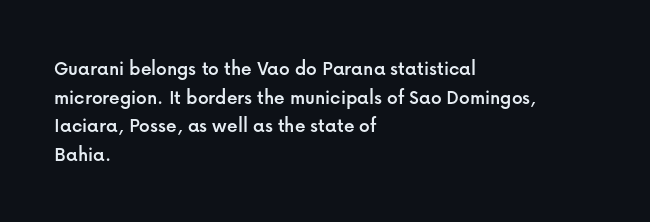
The image shows 21 px text type, upright; set left-aligned, normal line spacing (1.36x), normal letter spacing, not underlined.
